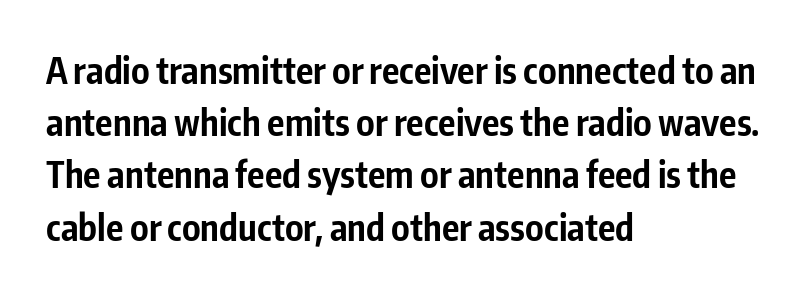
Q: Is the text bold? A: Yes.
Q: Is the text italic (slanted)? A: No, it is upright.
Q: Is the typeface a serif or a sans-serif typeface? A: Sans-serif.
Q: Is the text underlined? A: No.
Q: How is the paragraph aligned? A: Left-aligned.
Q: Is the spacing between letters normal or unusually wide? A: Normal.
Q: Is the spacing between lines tight, normal or loose? A: Normal.
Q: Width (condensed, normal, or wide)? A: Condensed.
Q: Stroke contrast? A: Low.
Q: x-height? A: Medium.
Q: Monospaced? A: No.
